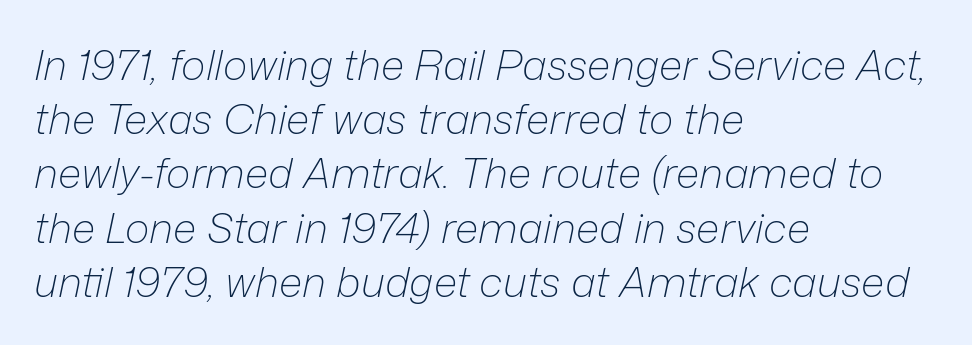
Tall strokes in this sample are angled rather than plumb. Weight: not bold — regular or lighter. Is the block centered? No — it sits flush against the left margin. The rendering uses a moderate line-height, typical for paragraphs.
